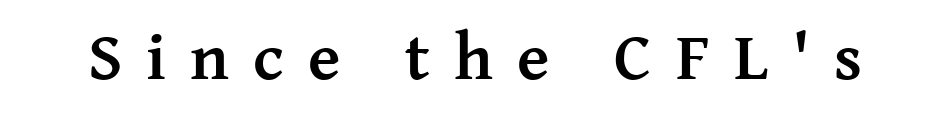
The passage shown is typed in a proportional face where columns would drift. Weight check: bold — yes, fully. The letters stand straight up with perfectly vertical stems. Letterform terminals end in serifs throughout the passage. The space beneath each line is pristine and unruled. Letter spacing: wide.
